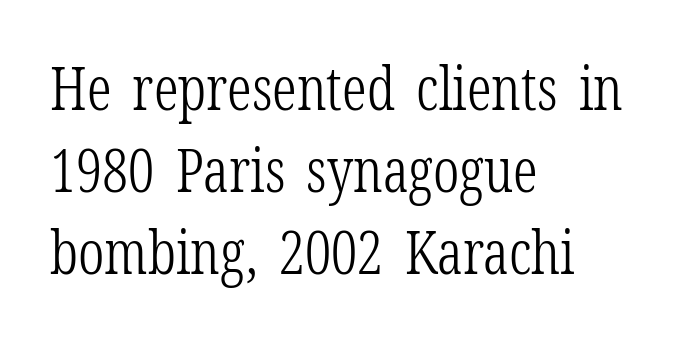
The image shows 60 px light, condensed serif type, upright; set left-aligned, normal line spacing (1.37x), normal letter spacing, not underlined; low stroke contrast and a medium x-height.
